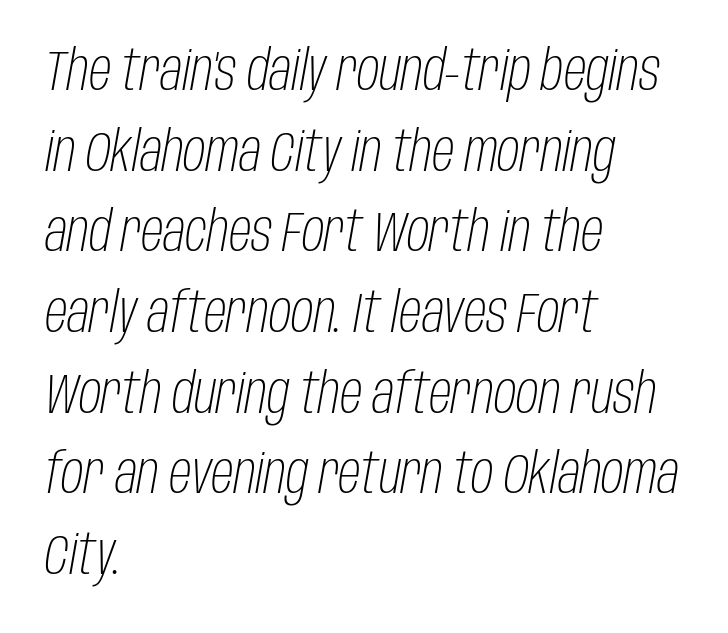
Interline gaps are of average width in this sample. Yep, that's italic — everything's leaning. Here the designer chose a conventional face with non-uniform glyph widths. Spacing between characters is what you'd get straight out of the box. Any mark beneath the type? The region is blank.
